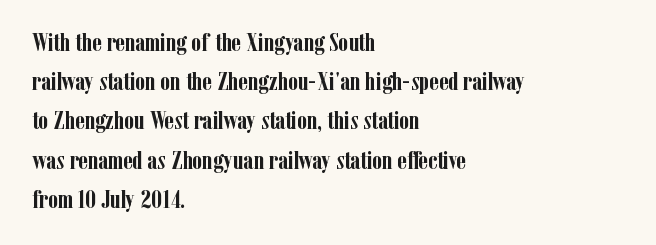
Q: Is the text bold? A: Yes.
Q: Is the text italic (slanted)? A: No, it is upright.
Q: Is the text underlined? A: No.
Q: How is the paragraph aligned? A: Left-aligned.
Q: Is the spacing between letters normal or unusually wide? A: Normal.
Q: Is the spacing between lines tight, normal or loose? A: Normal.
